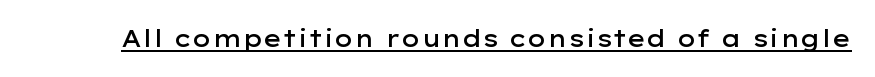
{"italic": "no", "bold": "semi", "underline": "yes", "letter_spacing": "normal", "letter_spacing_em": 0.0, "glyph_px": 23}
